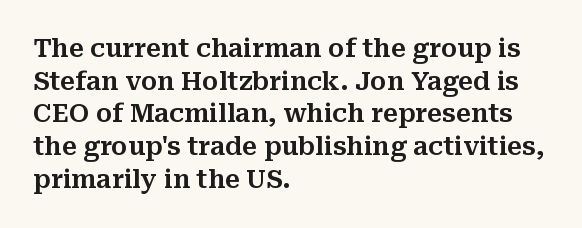
Q: Is the text italic (slanted)? A: No, it is upright.
Q: Is the text underlined? A: No.
Q: How is the paragraph aligned? A: Left-aligned.
Q: Is the spacing between letters normal or unusually wide? A: Normal.
Q: Is the spacing between lines tight, normal or loose? A: Normal.
